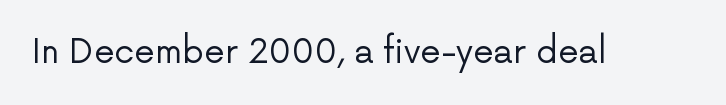
Q: Is the text bold? A: No.
Q: Is the text italic (slanted)? A: No, it is upright.
Q: Is the typeface a serif or a sans-serif typeface? A: Sans-serif.
Q: Is the text underlined? A: No.
Q: Is the spacing between letters normal or unusually wide? A: Normal.
Q: Width (condensed, normal, or wide)? A: Normal.
Q: Stroke contrast? A: Low.
Q: x-height? A: Medium.
Q: Monospaced? A: No.
